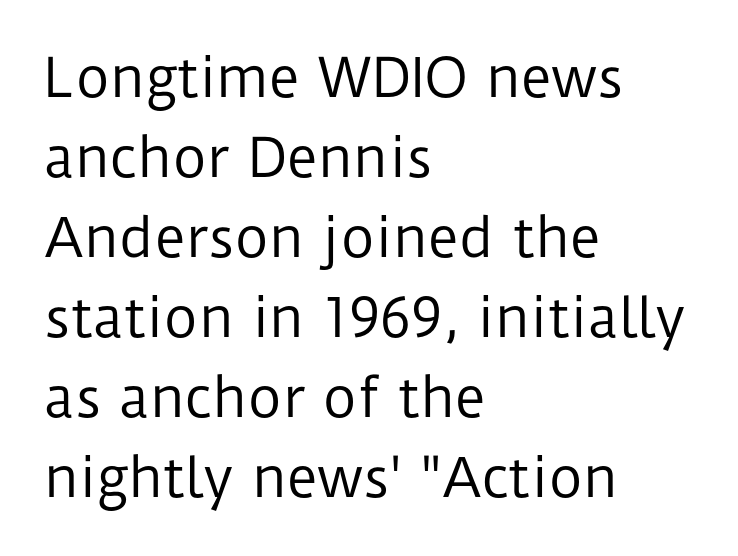
{"serif": "no", "italic": "no", "bold": "no", "weight": "regular", "width": "normal", "stroke_contrast": "low", "x_height": "medium", "monospaced": "no", "underline": "no", "align": "left", "line_spacing": "normal", "line_spacing_ratio": 1.51, "letter_spacing": "normal", "letter_spacing_em": 0.0, "glyph_px": 53}
